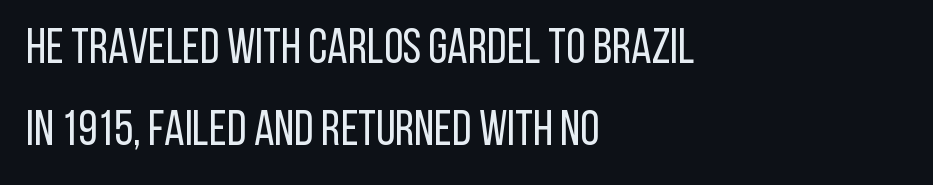
Q: Is the text bold? A: No.
Q: Is the text italic (slanted)? A: No, it is upright.
Q: Is the typeface a serif or a sans-serif typeface? A: Sans-serif.
Q: Is the text underlined? A: No.
Q: How is the paragraph aligned? A: Left-aligned.
Q: Is the spacing between letters normal or unusually wide? A: Normal.
Q: Is the spacing between lines tight, normal or loose? A: Normal.
Q: Width (condensed, normal, or wide)? A: Condensed.
Q: Stroke contrast? A: Low.
Q: x-height? A: Large.
Q: Monospaced? A: No.
